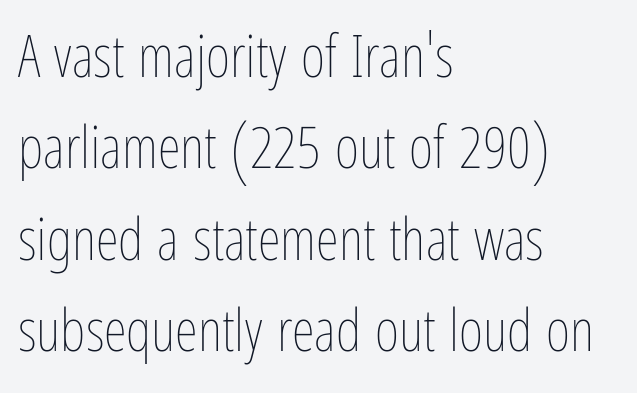
{"italic": "no", "bold": "no", "weight": "thin", "width": "condensed", "stroke_contrast": "low", "x_height": "medium", "monospaced": "no", "underline": "no", "align": "left", "line_spacing": "normal", "line_spacing_ratio": 1.55, "letter_spacing": "normal", "letter_spacing_em": 0.0, "glyph_px": 59}
